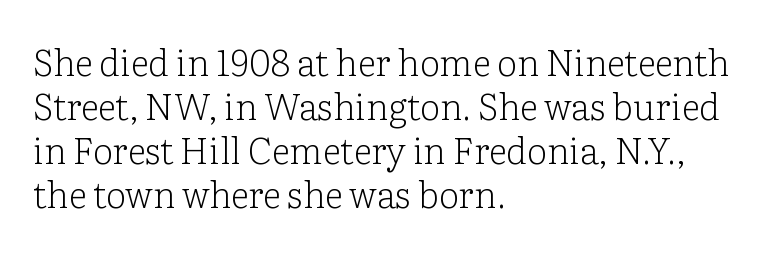
The font family rendered here belongs to the serif group. Nobody drew a line under any word here. The letters look calm and open, with moderate or lighter stems. The letters stand upright; this is a roman face. The text block is weighted toward the left margin, trailing off unevenly rightward. Inter-character spacing is left at the font's built-in metrics.
